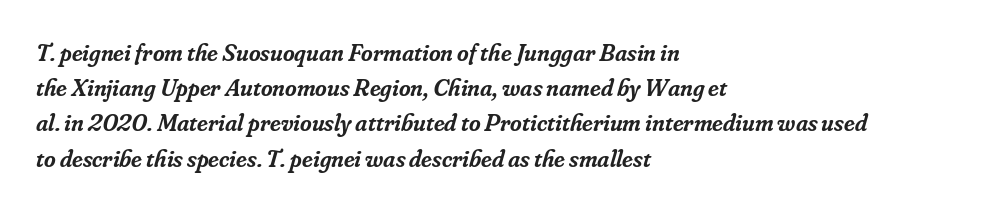
{"italic": "yes", "lean": "right", "slant_degrees": 16, "bold": "semi", "underline": "no", "align": "left", "line_spacing": "normal", "line_spacing_ratio": 1.41, "letter_spacing": "normal", "letter_spacing_em": 0.0, "glyph_px": 25}
